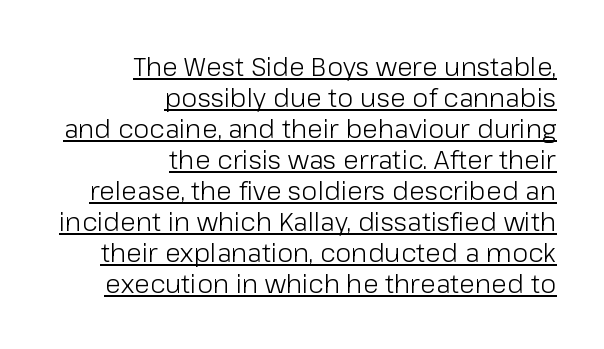
This sample carries an underscore along the baseline area. The passage is arranged like a letterhead date or caption credit — flush right. Students, note that the glyphs here touch the page at normal intervals. Is there any slant? The stems are plumb.
